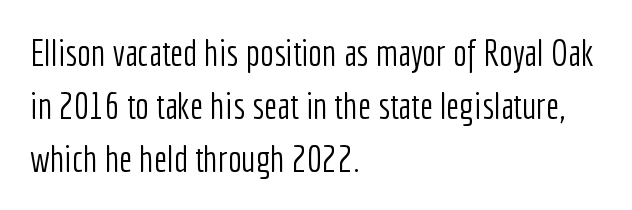
How would I describe the line gaps? Plain and ordinary. Examine the stroke ends and you'll find no serifs. Vertical stems look standard width or narrower in stroke. Here the designer chose a conventional face with non-uniform glyph widths. Teacher's note: observe the even left margin — that is flush-left alignment. Characters follow at the spacing the type designer built in.
